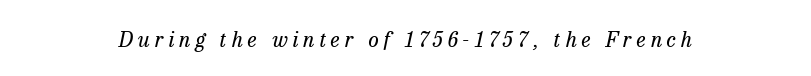
{"italic": "yes", "lean": "right", "slant_degrees": 13, "bold": "no", "underline": "no", "align": "center", "letter_spacing": "wide", "letter_spacing_em": 0.23, "glyph_px": 21}
